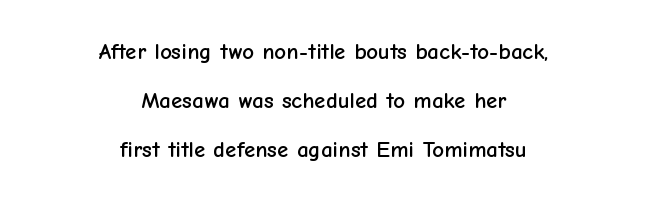
{"italic": "no", "underline": "no", "align": "center", "line_spacing": "loose", "line_spacing_ratio": 2.14, "letter_spacing": "normal", "letter_spacing_em": 0.0, "glyph_px": 23}
